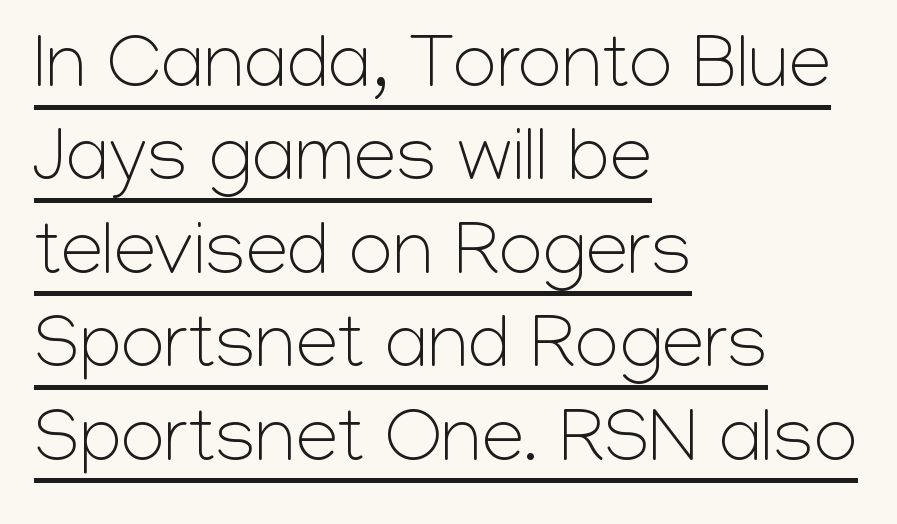
Q: Is the text bold? A: No.
Q: Is the text italic (slanted)? A: No, it is upright.
Q: Is the typeface a serif or a sans-serif typeface? A: Sans-serif.
Q: Is the text underlined? A: Yes.
Q: How is the paragraph aligned? A: Left-aligned.
Q: Is the spacing between letters normal or unusually wide? A: Normal.
Q: Width (condensed, normal, or wide)? A: Normal.
Q: Stroke contrast? A: Low.
Q: x-height? A: Medium.
Q: Monospaced? A: No.
